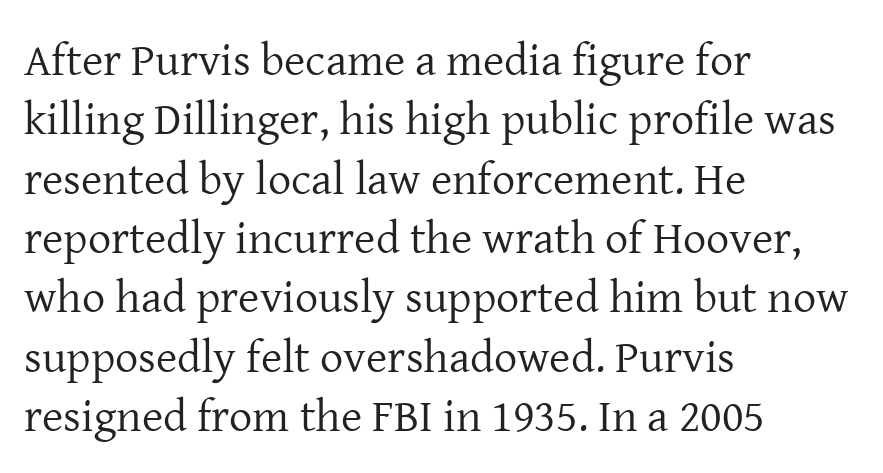
The letterforms sit at book weight or below. Designer's note — italics off, roman on. Normally led — the rows are evenly, conventionally spaced. You could not count columns in this text — the font is proportionally spaced. Letters rest on an invisible, unmarked baseline.
